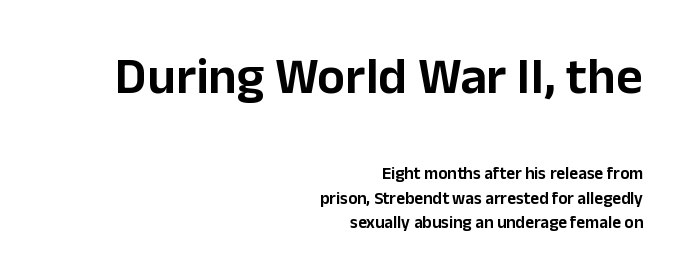
The image shows 52 px sans-serif type, upright; set right-aligned, normal line spacing (1.45x), normal letter spacing, not underlined; the first (top) block is 3.06x larger; low stroke contrast and a medium x-height.
